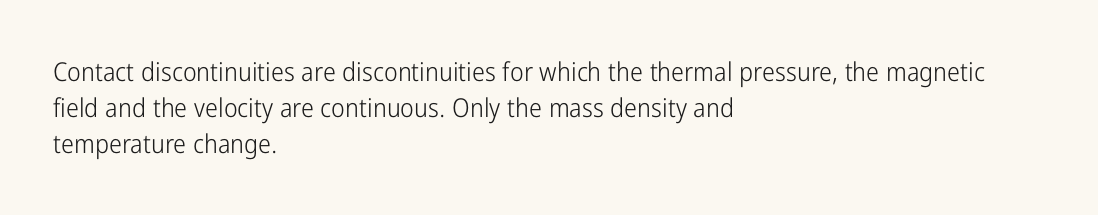
{"italic": "no", "bold": "no", "underline": "no", "align": "left", "line_spacing": "normal", "line_spacing_ratio": 1.39, "letter_spacing": "normal", "letter_spacing_em": 0.0, "glyph_px": 26}
